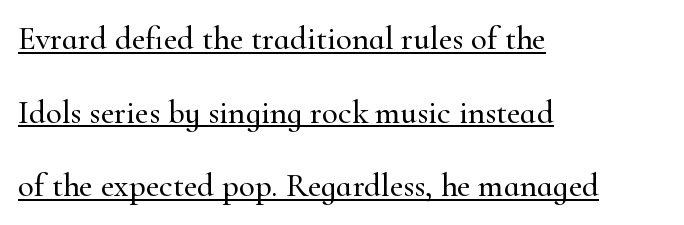
The image shows 33 px serif type, upright; set left-aligned, loose line spacing (2.23x), normal letter spacing, underlined; high stroke contrast and a small x-height.
